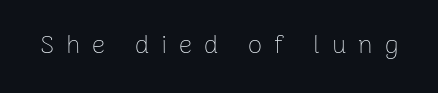
{"italic": "no", "bold": "no", "underline": "no", "letter_spacing": "wide", "letter_spacing_em": 0.46, "glyph_px": 26}
